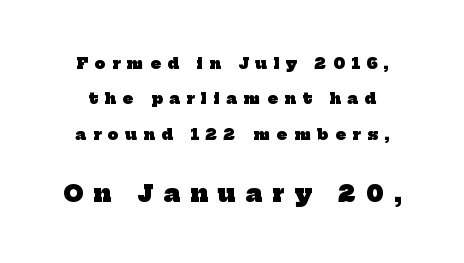
Q: Is the text bold? A: Yes.
Q: Is the text underlined? A: No.
Q: Is the spacing between letters normal or unusually wide? A: Unusually wide.
Q: Is the spacing between lines tight, normal or loose? A: Loose.
Q: Which block of text is set in a larger size, the first (top) or the second (bottom)? A: The second (bottom) one.
